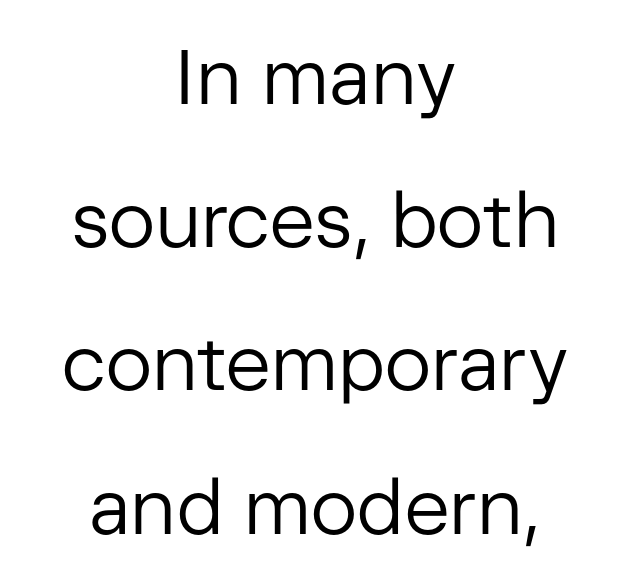
Lines of text with bare space underneath. Glyph-to-glyph distance matches everyday printed text. Regarding serifs, this sample does without them. The passage shown is typed in a proportional face where columns would drift. You can tell it's not italic because the verticals are truly vertical.
